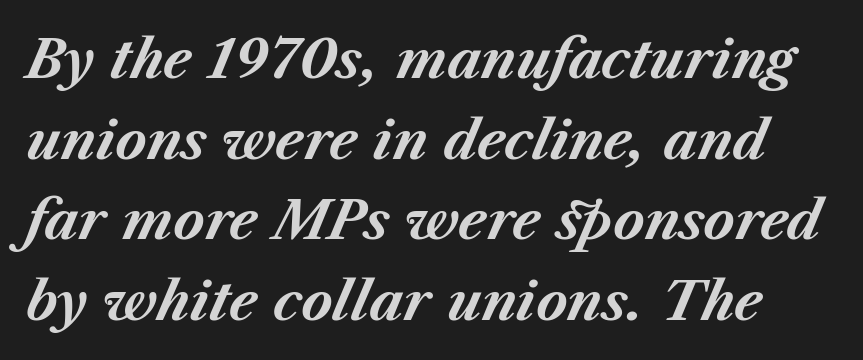
{"italic": "yes", "lean": "right", "slant_degrees": 23, "bold": "yes", "weight": "bold", "width": "normal", "stroke_contrast": "medium", "x_height": "medium", "monospaced": "no", "underline": "no", "line_spacing": "normal", "line_spacing_ratio": 1.52, "letter_spacing": "normal", "letter_spacing_em": 0.0, "glyph_px": 53}
